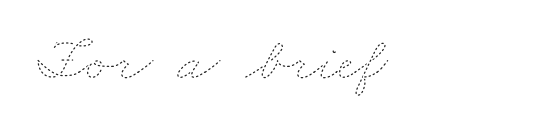
{"bold": "no", "weight": "thin", "width": "wide", "stroke_contrast": "low", "x_height": "small", "monospaced": "no", "underline": "no", "letter_spacing": "normal", "letter_spacing_em": 0.0, "glyph_px": 62}
